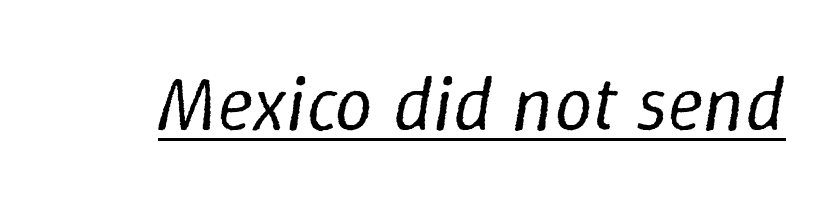
This sample has the flowing, uneven cadence of proportional lettering. An italicized treatment has been applied to the whole sample. The characters are drawn with everyday or finer stroke widths. Like a heading marked for emphasis, these lines bear an underscore. Default kerning and tracking; the words read as compact shapes.
